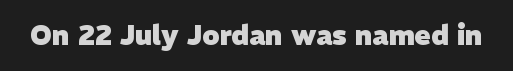
Q: Is the text bold? A: Yes.
Q: Is the text underlined? A: No.
Q: Is the spacing between letters normal or unusually wide? A: Normal.
